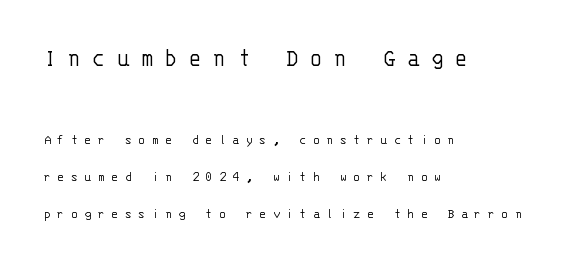
Q: Is the text bold? A: No.
Q: Is the text italic (slanted)? A: No, it is upright.
Q: Is the text underlined? A: No.
Q: How is the paragraph aligned? A: Left-aligned.
Q: Is the spacing between letters normal or unusually wide? A: Unusually wide.
Q: Is the spacing between lines tight, normal or loose? A: Loose.
Q: Which block of text is set in a larger size, the first (top) or the second (bottom)? A: The first (top) one.
